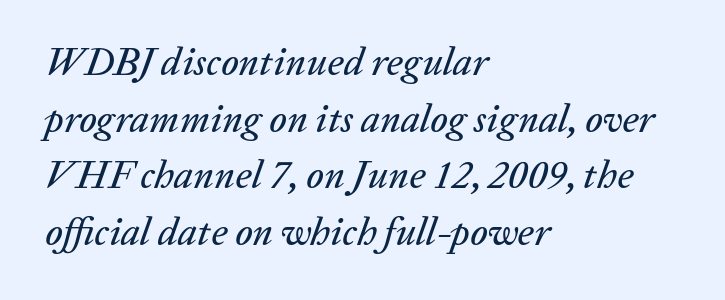
The lettering tilts uniformly, giving the passage an italic look. These lines keep a tight, regular rhythm from letter to letter. Is this a fixed-width face? No — the glyphs have proportional, varying widths. The lines in this sample share a left origin and differ only in where they stop. Horizontal bands of white between lines are of average thickness.
